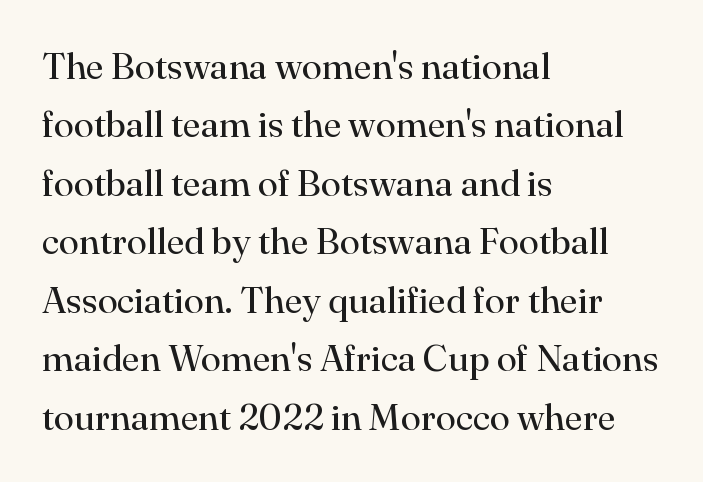
The image shows 37 px regular-weight serif type, upright; set left-aligned, normal line spacing (1.58x), normal letter spacing, not underlined; high stroke contrast and a small x-height.
